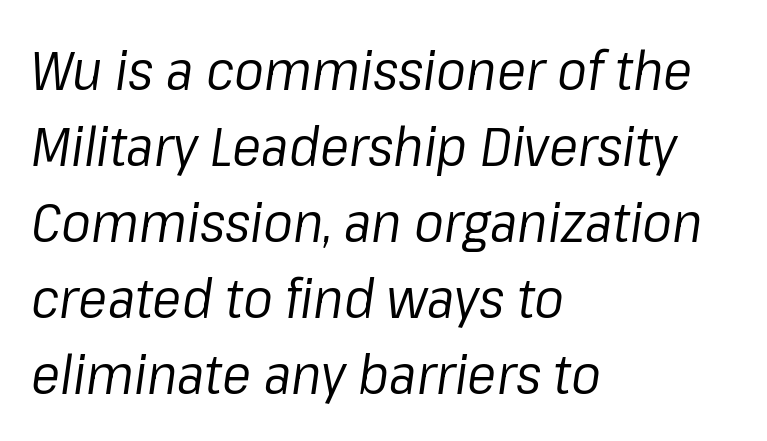
These lines are rendered in a variable-pitch font. Successive baselines arrive at the customary interval. Honestly, the letter spacing is just normal — you wouldn't notice it. Glance below the letters and you will spot only blank space. The passage shown is not bold in any degree. Is the type slanted? Yes — the strokes lean at a clear angle.
